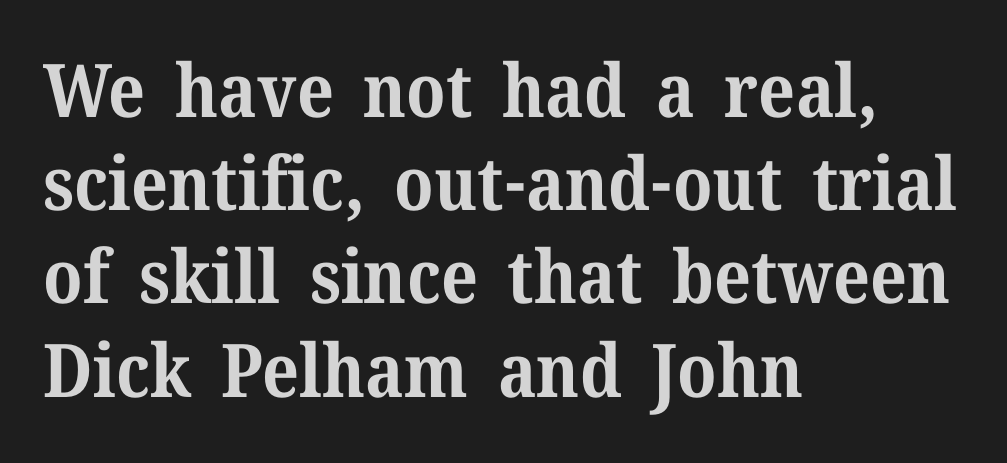
Q: Is the text bold? A: Yes.
Q: Is the text italic (slanted)? A: No, it is upright.
Q: Is the typeface a serif or a sans-serif typeface? A: Serif.
Q: Is the text underlined? A: No.
Q: How is the paragraph aligned? A: Left-aligned.
Q: Is the spacing between letters normal or unusually wide? A: Normal.
Q: Is the spacing between lines tight, normal or loose? A: Normal.
Q: Width (condensed, normal, or wide)? A: Normal.
Q: Stroke contrast? A: Medium.
Q: x-height? A: Medium.
Q: Monospaced? A: No.
